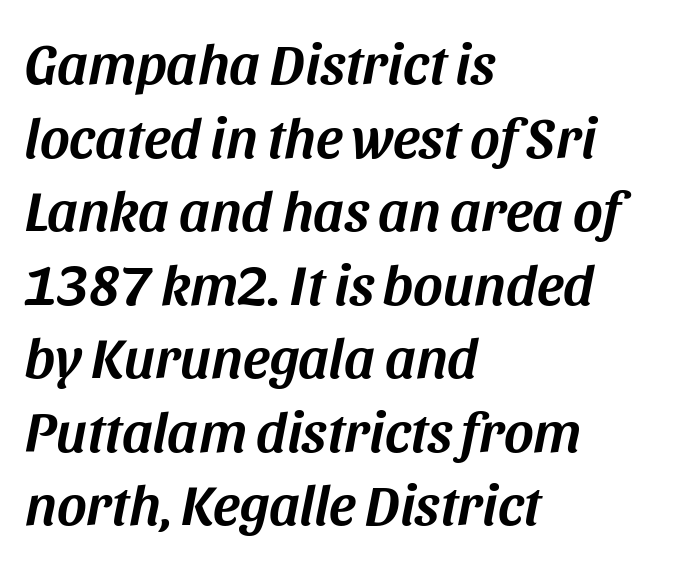
{"italic": "yes", "lean": "right", "slant_degrees": 11, "width": "normal", "stroke_contrast": "medium", "x_height": "large", "monospaced": "no", "underline": "no", "align": "left", "line_spacing": "normal", "line_spacing_ratio": 1.29, "letter_spacing": "normal", "letter_spacing_em": 0.0, "glyph_px": 57}
